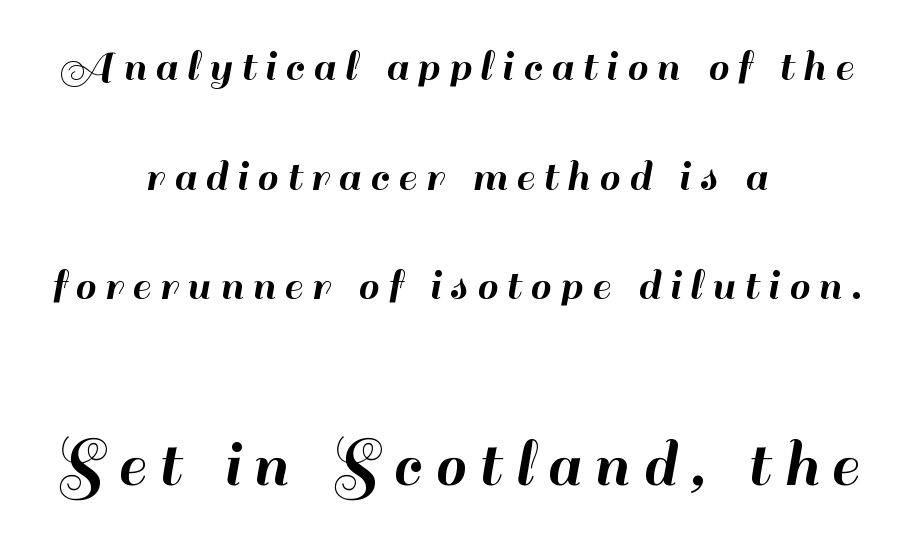
Q: Is the text italic (slanted)? A: Yes.
Q: Is the typeface a serif or a sans-serif typeface? A: Sans-serif.
Q: Is the text underlined? A: No.
Q: How is the paragraph aligned? A: Centered.
Q: Is the spacing between lines tight, normal or loose? A: Loose.
Q: Which block of text is set in a larger size, the first (top) or the second (bottom)? A: The second (bottom) one.
Q: Width (condensed, normal, or wide)? A: Normal.
Q: Stroke contrast? A: High.
Q: x-height? A: Small.
Q: Monospaced? A: No.
